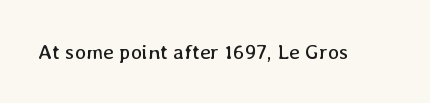
The passage shown is not underscored anywhere. The font's upright variant was chosen for this text. Stems here are at most as thick as an everyday book face. Observe the ordinary spacing: letters are neighbours, not strangers.
